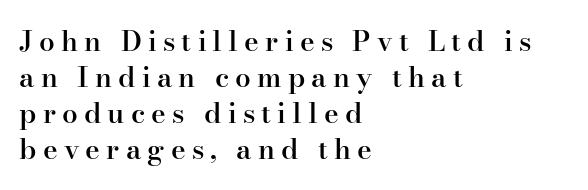
Q: Is the text bold? A: Semi-bold.
Q: Is the text italic (slanted)? A: No, it is upright.
Q: Is the typeface a serif or a sans-serif typeface? A: Serif.
Q: Is the text underlined? A: No.
Q: How is the paragraph aligned? A: Left-aligned.
Q: Is the spacing between letters normal or unusually wide? A: Unusually wide.
Q: Is the spacing between lines tight, normal or loose? A: Normal.
Q: Width (condensed, normal, or wide)? A: Normal.
Q: Stroke contrast? A: High.
Q: x-height? A: Small.
Q: Monospaced? A: No.
